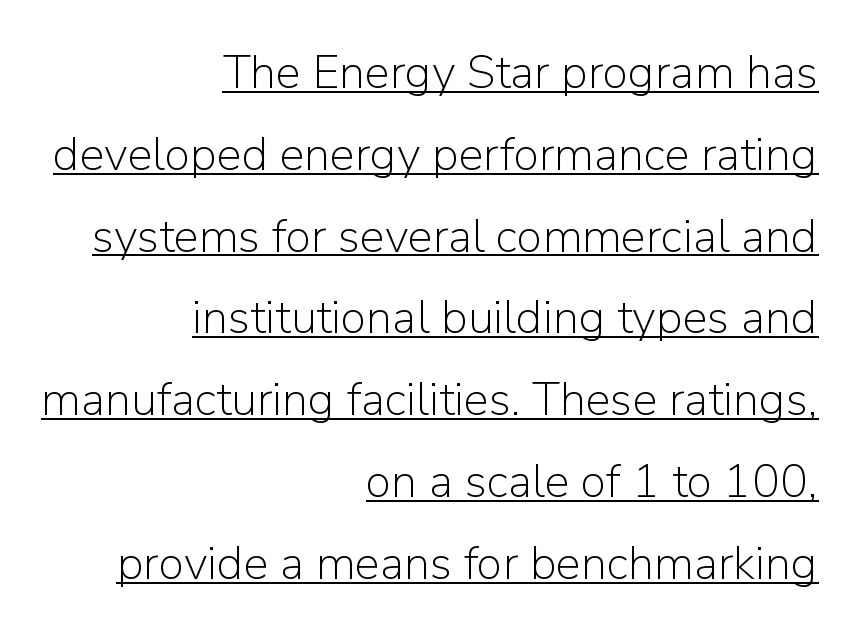
The image shows 47 px light sans-serif type, upright; set right-aligned, line spacing 1.74x, normal letter spacing, underlined; low stroke contrast and a medium x-height.
